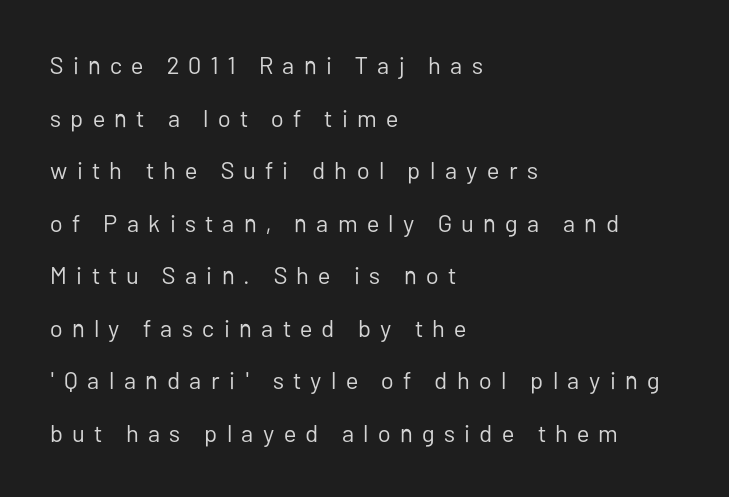
Q: Is the text bold? A: No.
Q: Is the text italic (slanted)? A: No, it is upright.
Q: Is the text underlined? A: No.
Q: How is the paragraph aligned? A: Left-aligned.
Q: Is the spacing between letters normal or unusually wide? A: Unusually wide.
Q: Is the spacing between lines tight, normal or loose? A: Loose.
